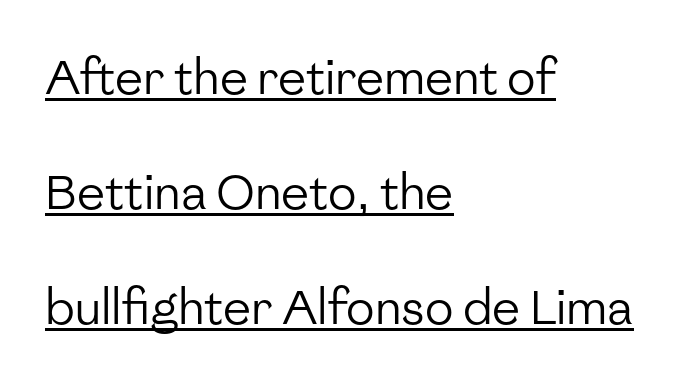
Looks like someone drew a line under every word here. The face used here is rendered with its standard letterfit. Ascenders rise straight up at ninety degrees. The letters advance in unequal steps, a hallmark of proportional type. Left-aligned paragraph, ragged on the right. Type style note: lacks serifs.
